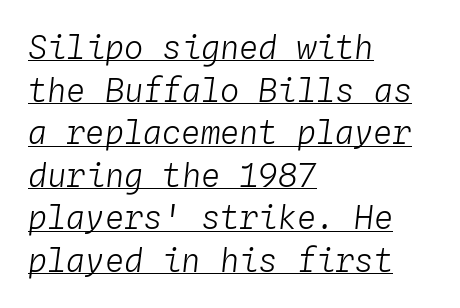
{"italic": "yes", "lean": "right", "slant_degrees": 4, "bold": "no", "weight": "light", "width": "normal", "stroke_contrast": "low", "x_height": "medium", "monospaced": "yes", "underline": "yes", "align": "left", "line_spacing": "normal", "line_spacing_ratio": 1.33, "letter_spacing": "normal", "letter_spacing_em": 0.0, "glyph_px": 32}
